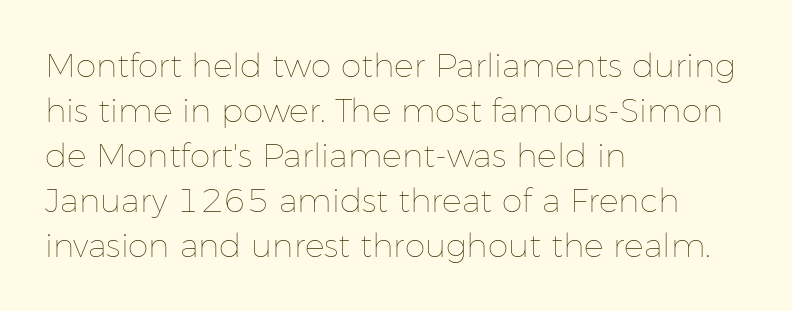
The image shows 33 px thin type, upright; set left-aligned, normal line spacing (1.36x), normal letter spacing, not underlined; low stroke contrast and a medium x-height.
